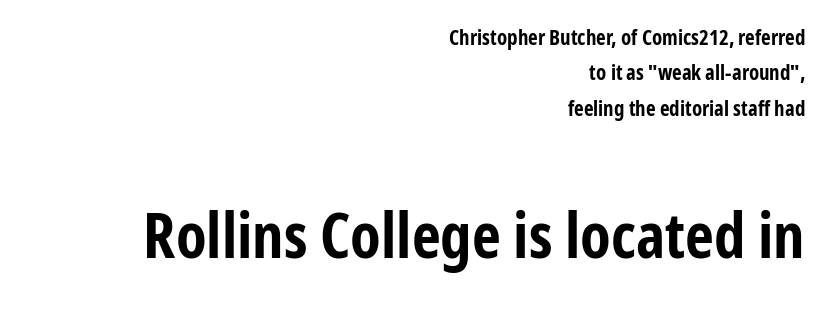
{"serif": "no", "italic": "no", "bold": "yes", "weight": "bold", "width": "condensed", "stroke_contrast": "low", "x_height": "medium", "monospaced": "no", "underline": "no", "align": "right", "line_spacing": "normal", "line_spacing_ratio": 1.69, "letter_spacing": "normal", "letter_spacing_em": 0.0, "larger_block": "second", "size_ratio": 3.0, "glyph_px": 63}
